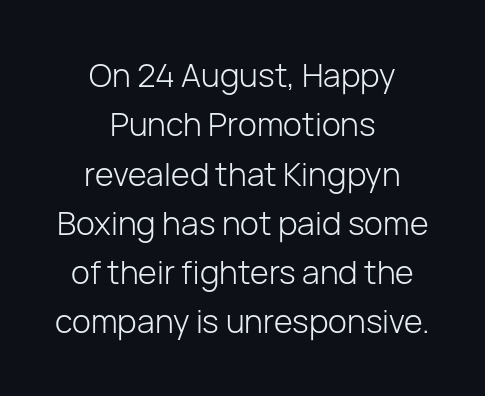
Stems here are at most as thick as an everyday book face. Vertically, the passage feels balanced, rows spaced as you'd expect. A roman cut, with each character standing at attention. The horizontal fit of the characters is conventional and even. Type style note: lacks serifs. Only glyphs here, with clear space below each row.
